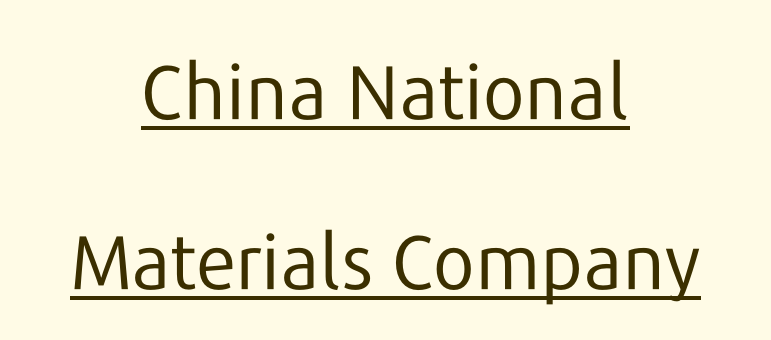
The image shows 76 px regular-weight sans-serif type, upright; set centered, loose line spacing (2.24x), normal letter spacing, underlined; low stroke contrast and a medium x-height.
